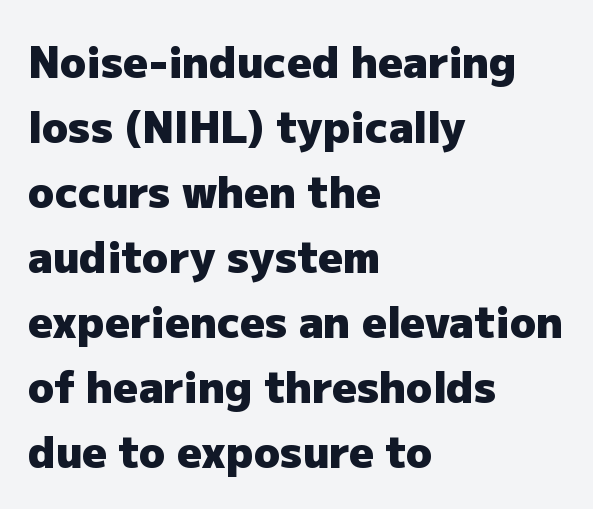
The image shows 43 px heavy sans-serif type, upright; set left-aligned, normal line spacing (1.51x), normal letter spacing, not underlined; low stroke contrast and a medium x-height.
